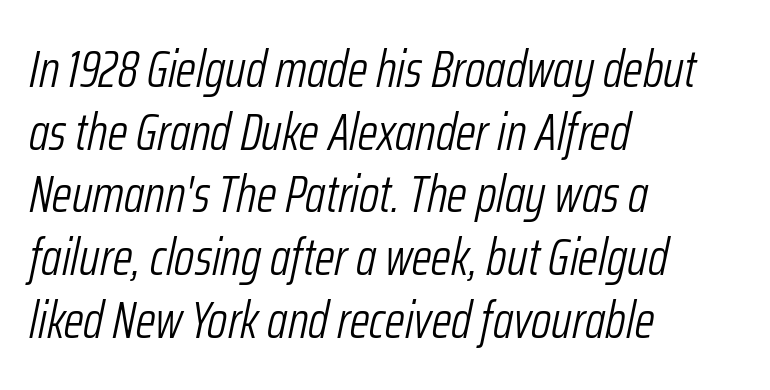
{"italic": "yes", "lean": "right", "slant_degrees": 12, "bold": "no", "weight": "light", "width": "condensed", "stroke_contrast": "low", "x_height": "medium", "monospaced": "no", "underline": "no", "align": "left", "line_spacing_ratio": 1.23, "letter_spacing": "normal", "letter_spacing_em": 0.0, "glyph_px": 51}
